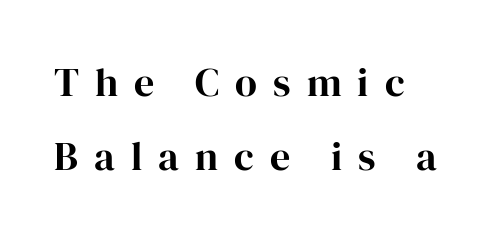
The tracking jumps out immediately: characters are airy and widely separated. Posture: vertical. This sample has the flowing, uneven cadence of proportional lettering. The type family on display is of the serif kind.
